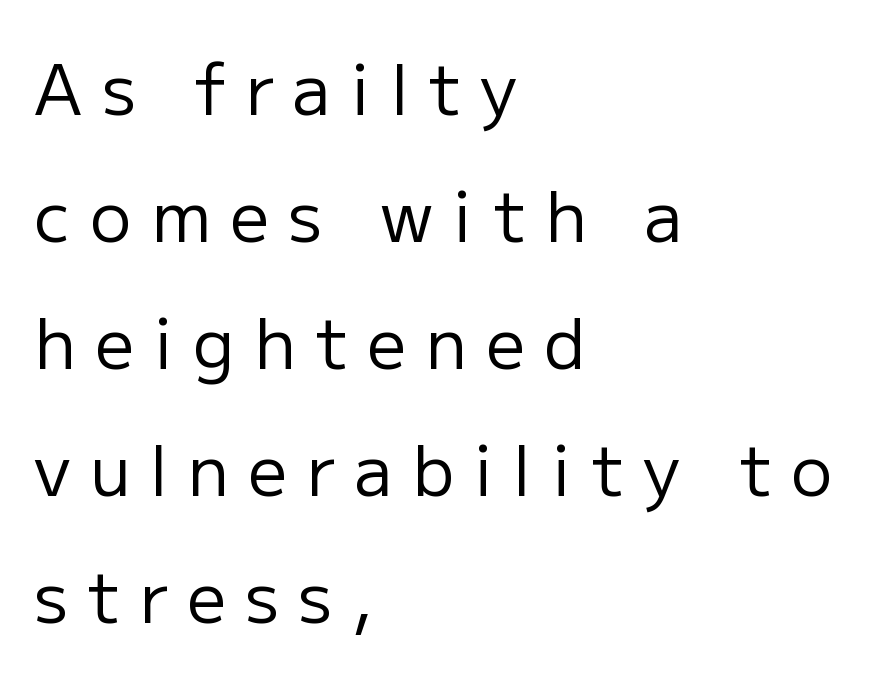
Q: Is the text bold? A: No.
Q: Is the text italic (slanted)? A: No, it is upright.
Q: Is the typeface a serif or a sans-serif typeface? A: Sans-serif.
Q: Is the text underlined? A: No.
Q: How is the paragraph aligned? A: Left-aligned.
Q: Is the spacing between letters normal or unusually wide? A: Unusually wide.
Q: Width (condensed, normal, or wide)? A: Normal.
Q: Stroke contrast? A: Low.
Q: x-height? A: Medium.
Q: Monospaced? A: No.
